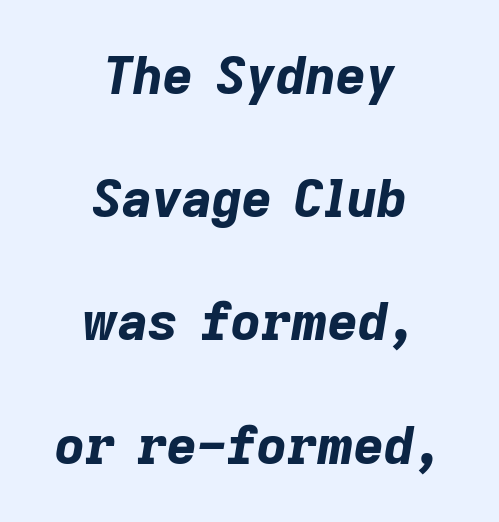
Q: Is the text bold? A: Yes.
Q: Is the text italic (slanted)? A: Yes, it leans right by about 9 degrees.
Q: Is the text underlined? A: No.
Q: How is the paragraph aligned? A: Centered.
Q: Is the spacing between letters normal or unusually wide? A: Normal.
Q: Is the spacing between lines tight, normal or loose? A: Loose.
Q: Width (condensed, normal, or wide)? A: Normal.
Q: Stroke contrast? A: Low.
Q: x-height? A: Medium.
Q: Monospaced? A: No.
